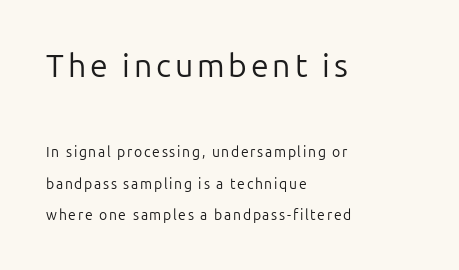
{"serif": "no", "italic": "no", "bold": "no", "weight": "regular", "width": "normal", "stroke_contrast": "low", "x_height": "medium", "monospaced": "no", "underline": "no", "align": "left", "line_spacing": "loose", "line_spacing_ratio": 2.24, "larger_block": "first", "size_ratio": 2.29, "glyph_px": 32}
